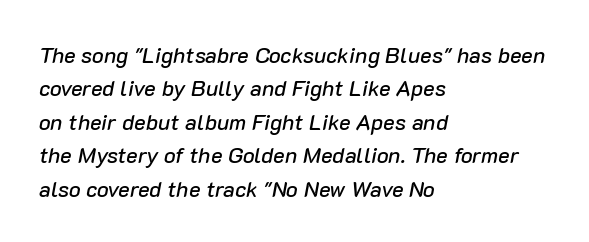
In CSS terms this would be text-align: left. Every character sits at an angle, as italics do. Between one letter and the next there's only the usual sliver of space. Compared with typical paragraphs, the rows here are spaced about the same.
